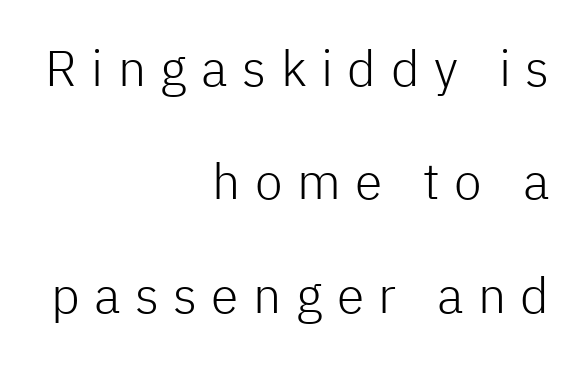
Heaviness? Minimal to ordinary, like unemphasized prose. The paragraph has a hard right edge and a soft left edge. Only glyphs here, with clear space below each row. Character widths vary here, with narrow letters taking less room than wide ones.
